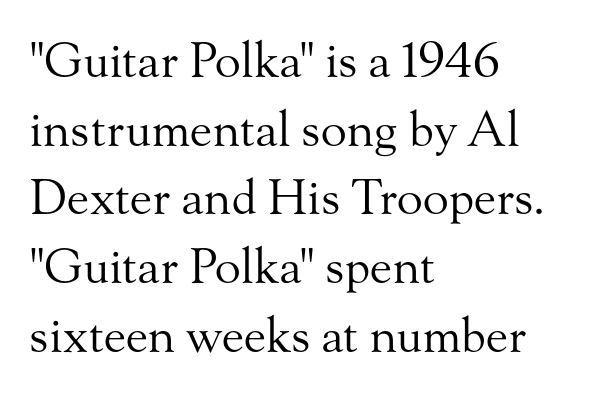
{"serif": "yes", "italic": "no", "bold": "no", "weight": "regular", "width": "normal", "stroke_contrast": "medium", "x_height": "small", "monospaced": "no", "underline": "no", "align": "left", "line_spacing": "normal", "line_spacing_ratio": 1.43, "letter_spacing": "normal", "letter_spacing_em": 0.0, "glyph_px": 48}
